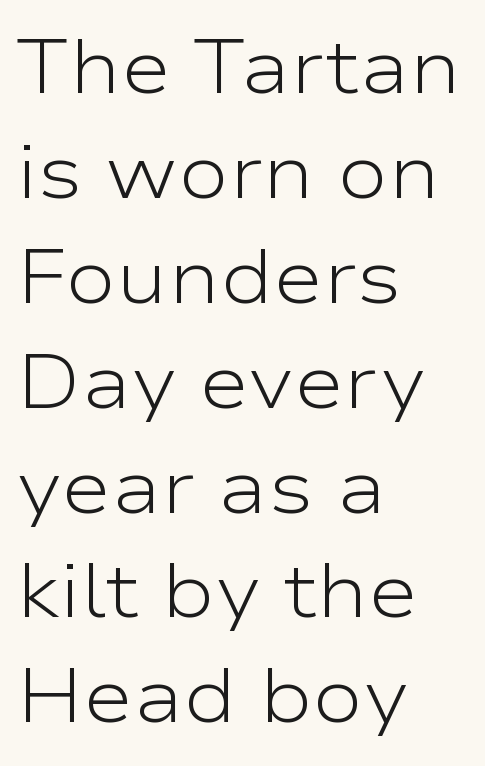
Q: Is the text bold? A: No.
Q: Is the text italic (slanted)? A: No, it is upright.
Q: Is the typeface a serif or a sans-serif typeface? A: Sans-serif.
Q: Is the text underlined? A: No.
Q: How is the paragraph aligned? A: Left-aligned.
Q: Is the spacing between letters normal or unusually wide? A: Normal.
Q: Is the spacing between lines tight, normal or loose? A: Normal.
Q: Width (condensed, normal, or wide)? A: Wide.
Q: Stroke contrast? A: Low.
Q: x-height? A: Medium.
Q: Monospaced? A: No.
